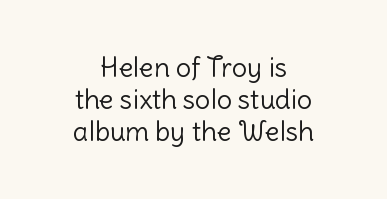
The image shows 27 px text type, upright; set centered, line spacing 1.18x, normal letter spacing, not underlined.
